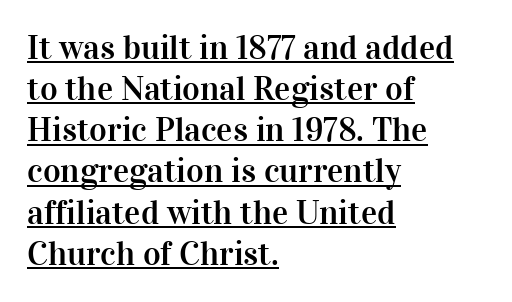
The image shows 34 px serif type, upright; set left-aligned, line spacing 1.21x, normal letter spacing, underlined; high stroke contrast and a medium x-height.
